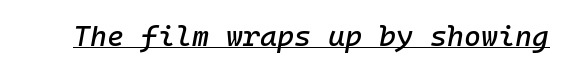
Q: Is the text italic (slanted)? A: Yes, it leans right by about 10 degrees.
Q: Is the text underlined? A: Yes.
Q: Is the spacing between letters normal or unusually wide? A: Normal.
Q: Width (condensed, normal, or wide)? A: Normal.
Q: Stroke contrast? A: Low.
Q: x-height? A: Medium.
Q: Monospaced? A: Yes.
